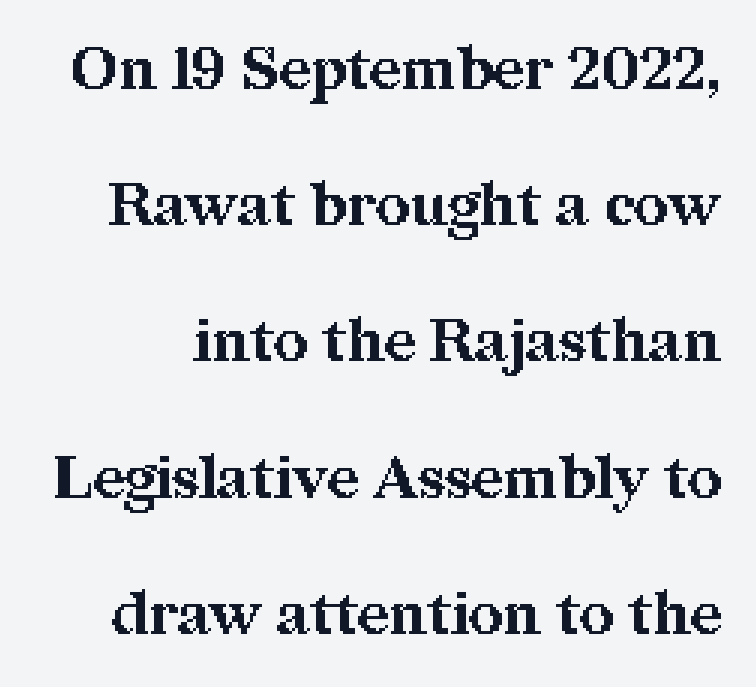
Students, observe: this is what heavily led, spacious text looks like. No word sits above an underline. The specimen reads as upright at a glance. There is no visible air inserted between adjacent glyphs. Students, this is bold: see how much ink each stroke carries. The face used here is proportionally spaced, like ordinary book or web type.
